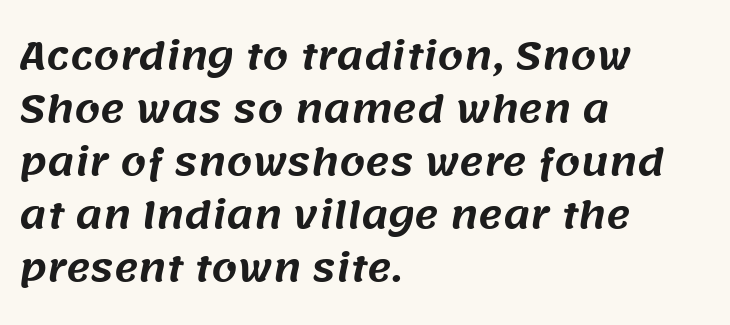
Q: Is the typeface a serif or a sans-serif typeface? A: Sans-serif.
Q: Is the text underlined? A: No.
Q: How is the paragraph aligned? A: Left-aligned.
Q: Is the spacing between letters normal or unusually wide? A: Normal.
Q: Is the spacing between lines tight, normal or loose? A: Normal.
Q: Width (condensed, normal, or wide)? A: Normal.
Q: Stroke contrast? A: Medium.
Q: x-height? A: Large.
Q: Monospaced? A: No.
